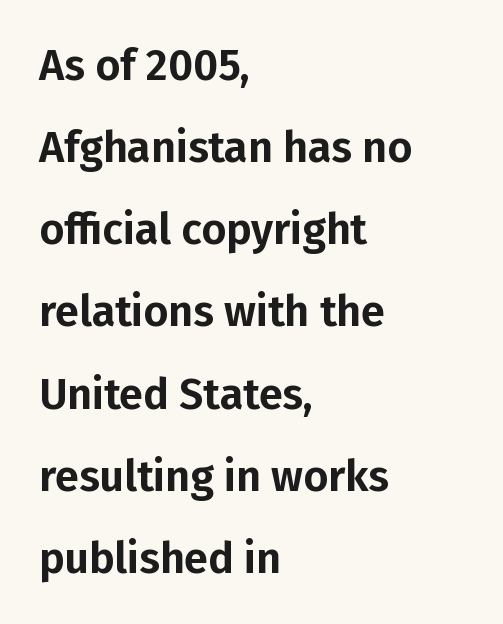
This sample uses a sans-serif face. Glyph-to-glyph distance matches everyday printed text. The gap between lines stays unmarked. The paragraph shown leans on its left margin. These lines are rendered in a variable-pitch font. Every stem runs plumb, perpendicular to the baseline.
